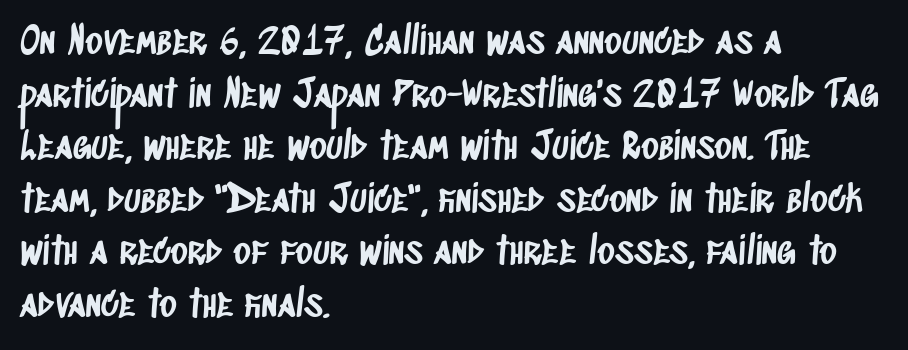
Q: Is the typeface a serif or a sans-serif typeface? A: Sans-serif.
Q: Is the text underlined? A: No.
Q: How is the paragraph aligned? A: Left-aligned.
Q: Is the spacing between letters normal or unusually wide? A: Normal.
Q: Is the spacing between lines tight, normal or loose? A: Normal.
Q: Width (condensed, normal, or wide)? A: Condensed.
Q: Stroke contrast? A: Low.
Q: x-height? A: Large.
Q: Monospaced? A: No.
